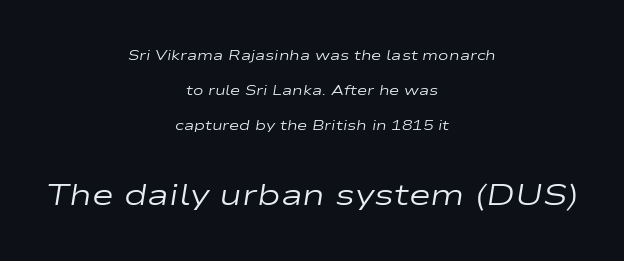
An italicized treatment has been applied to the whole sample. The rendering keeps characters at their native spacing. The lines in this sample share a center point and differ in where they start and stop. Leading: increased.
